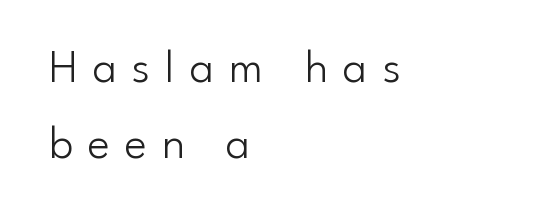
Q: Is the text bold? A: No.
Q: Is the text italic (slanted)? A: No, it is upright.
Q: Is the typeface a serif or a sans-serif typeface? A: Sans-serif.
Q: Is the text underlined? A: No.
Q: How is the paragraph aligned? A: Left-aligned.
Q: Is the spacing between letters normal or unusually wide? A: Unusually wide.
Q: Is the spacing between lines tight, normal or loose? A: Normal.
Q: Width (condensed, normal, or wide)? A: Normal.
Q: Stroke contrast? A: Low.
Q: x-height? A: Small.
Q: Monospaced? A: No.
